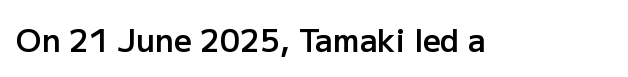
{"serif": "no", "italic": "no", "bold": "semi", "weight": "semibold", "width": "normal", "stroke_contrast": "low", "x_height": "medium", "monospaced": "no", "underline": "no", "letter_spacing": "normal", "letter_spacing_em": 0.0, "glyph_px": 31}
